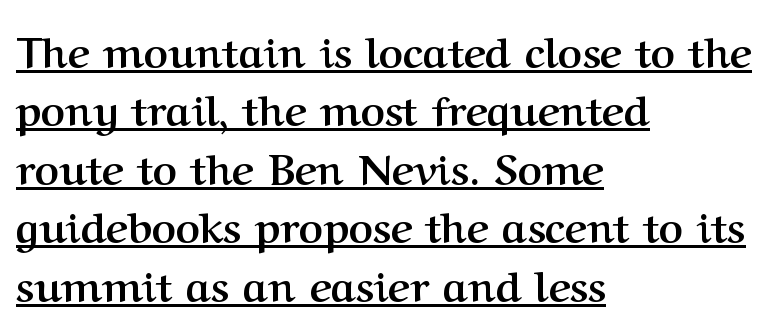
The image shows 42 px semibold serif type, upright; set left-aligned, normal line spacing (1.39x), normal letter spacing, underlined; medium stroke contrast and a medium x-height.
